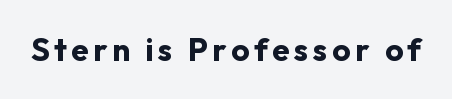
The image shows 32 px bold sans-serif type, upright; set not underlined; low stroke contrast and a medium x-height.
